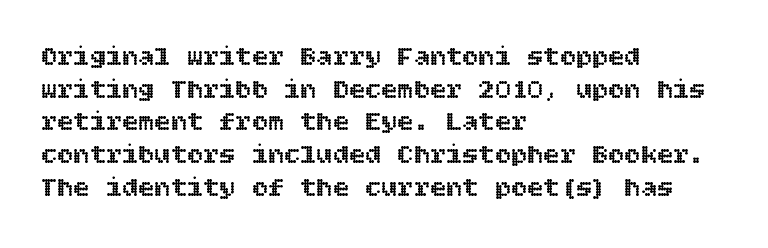
{"italic": "no", "underline": "no", "align": "left", "line_spacing_ratio": 1.21, "letter_spacing": "normal", "letter_spacing_em": 0.0, "glyph_px": 27}
